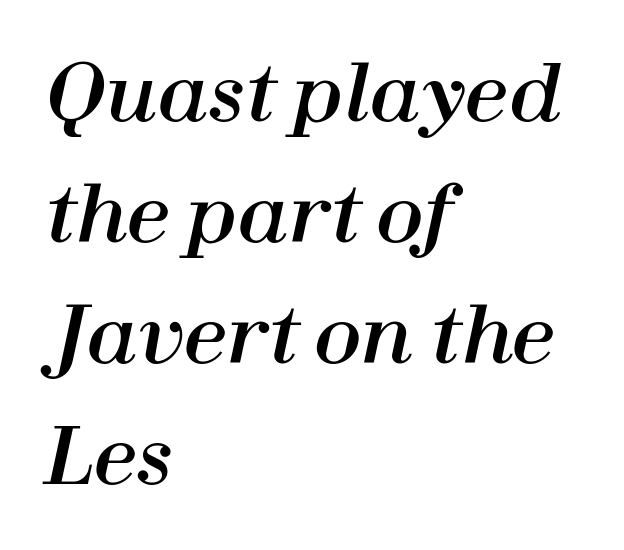
{"italic": "yes", "lean": "right", "slant_degrees": 12, "width": "normal", "stroke_contrast": "high", "x_height": "medium", "monospaced": "no", "underline": "no", "align": "left", "line_spacing": "normal", "line_spacing_ratio": 1.55, "letter_spacing": "normal", "letter_spacing_em": 0.0, "glyph_px": 78}
